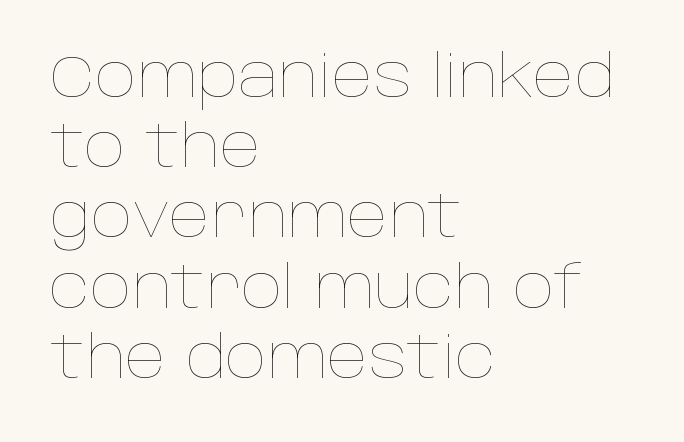
The image shows 58 px thin type, upright; set left-aligned, line spacing 1.21x, normal letter spacing, not underlined; low stroke contrast and a large x-height.
